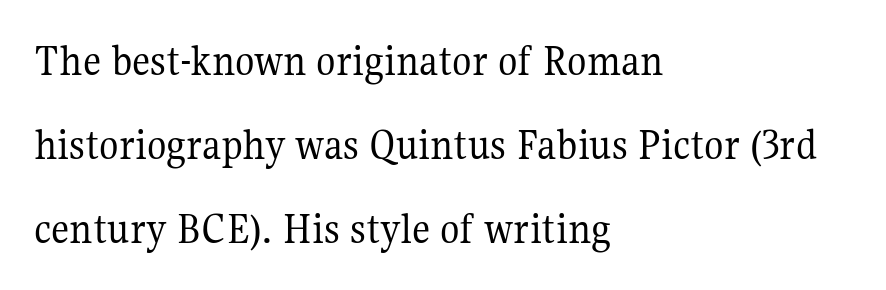
The image shows 45 px regular-weight serif type, upright; set left-aligned, line spacing 1.87x, normal letter spacing, not underlined; medium stroke contrast and a medium x-height.
